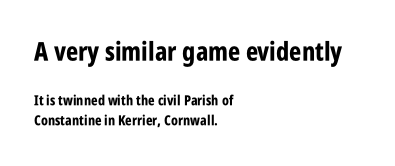
Compare the two chunks: the upper has the greater cap height. The specimen omits any rule beneath the text block's lines. Every letter is thick-stroked: bold, no question. Standard letterfit; no display-style spreading of the glyphs. Students, observe: this is what conventionally led text looks like.
